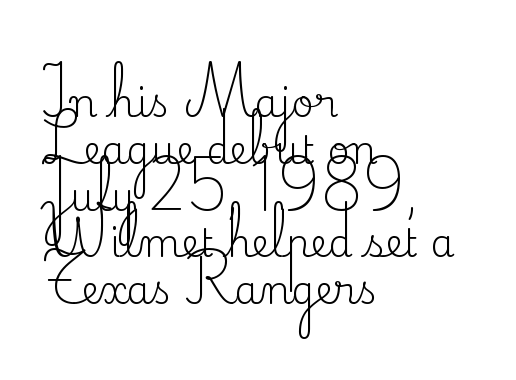
Q: Is the text bold? A: No.
Q: Is the text italic (slanted)? A: No, it is upright.
Q: Is the typeface a serif or a sans-serif typeface? A: Serif.
Q: Is the text underlined? A: No.
Q: How is the paragraph aligned? A: Left-aligned.
Q: Is the spacing between letters normal or unusually wide? A: Normal.
Q: Width (condensed, normal, or wide)? A: Normal.
Q: Stroke contrast? A: Medium.
Q: x-height? A: Small.
Q: Monospaced? A: No.
